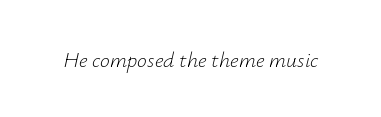
The image shows 22 px text type, italic (leaning right); set normal letter spacing, not underlined.
